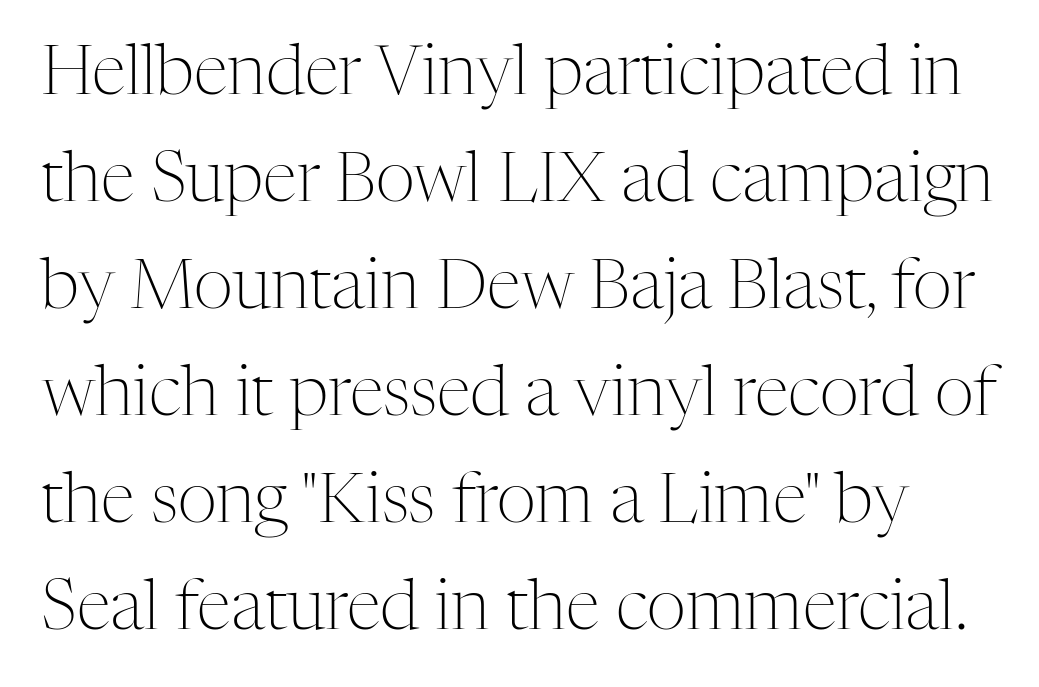
The image shows 69 px light serif type, upright; set normal line spacing (1.55x), normal letter spacing, not underlined; medium stroke contrast and a medium x-height.
